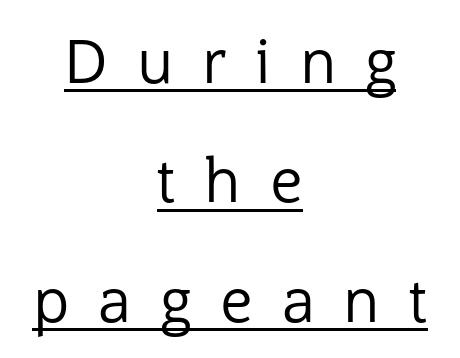
The image shows 60 px regular-weight sans-serif type, upright; set centered, loose line spacing (1.99x), unusually wide letter spacing (+0.48 em), underlined; low stroke contrast and a medium x-height.
